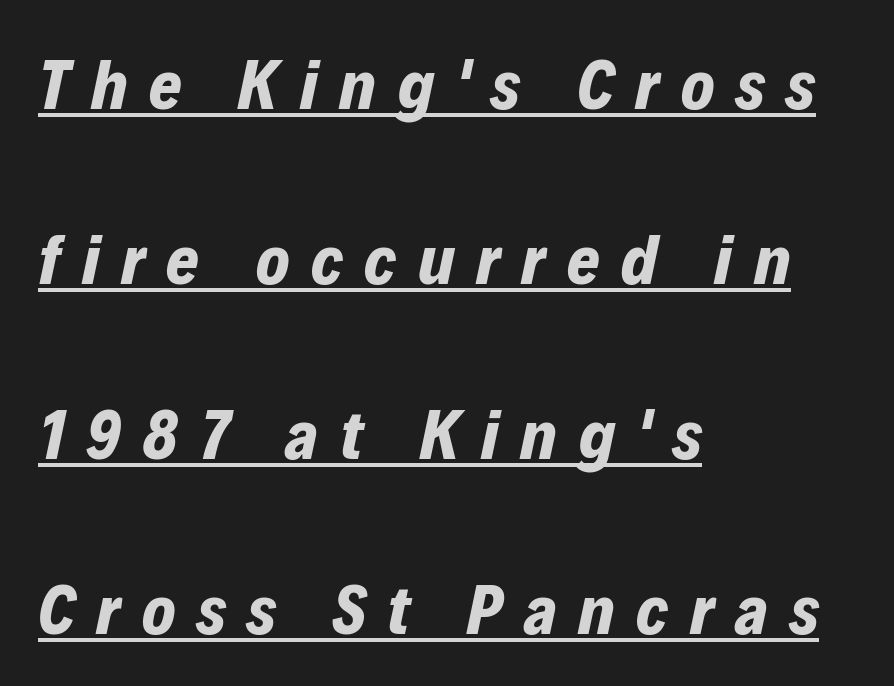
The image shows 70 px bold type, italic (leaning right); set left-aligned, loose line spacing (2.5x), unusually wide letter spacing (+0.31 em), underlined; low stroke contrast and a medium x-height.
